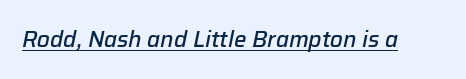
{"italic": "yes", "lean": "right", "slant_degrees": 12, "bold": "semi", "underline": "yes", "letter_spacing": "normal", "letter_spacing_em": 0.0, "glyph_px": 22}
